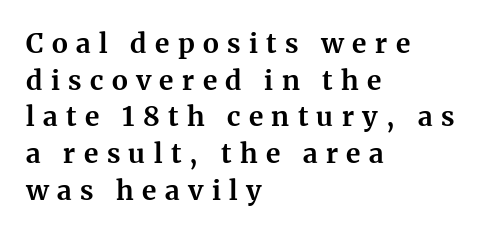
{"italic": "no", "bold": "yes", "underline": "no", "align": "left", "line_spacing": "normal", "line_spacing_ratio": 1.36, "letter_spacing": "wide", "letter_spacing_em": 0.31, "glyph_px": 27}
